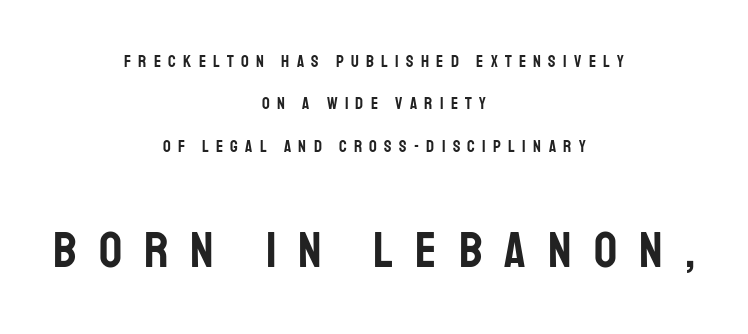
Q: Is the text italic (slanted)? A: No, it is upright.
Q: Is the typeface a serif or a sans-serif typeface? A: Sans-serif.
Q: Is the text underlined? A: No.
Q: How is the paragraph aligned? A: Centered.
Q: Is the spacing between letters normal or unusually wide? A: Unusually wide.
Q: Is the spacing between lines tight, normal or loose? A: Loose.
Q: Which block of text is set in a larger size, the first (top) or the second (bottom)? A: The second (bottom) one.
Q: Width (condensed, normal, or wide)? A: Condensed.
Q: Stroke contrast? A: Low.
Q: x-height? A: Large.
Q: Monospaced? A: No.
